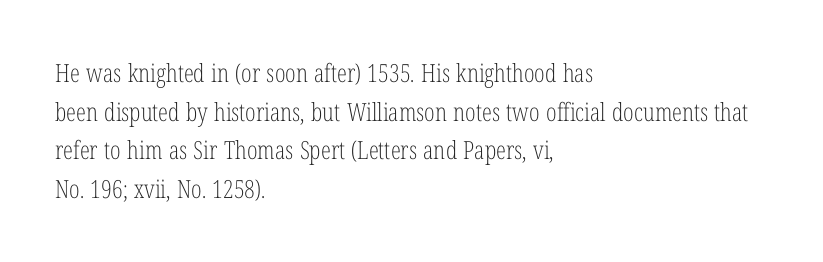
Notice how descenders clear the ascenders below comfortably — that's standard leading. Posture: vertical. Letter spacing: default. This rendering uses left alignment, leaving the right contour irregular.
